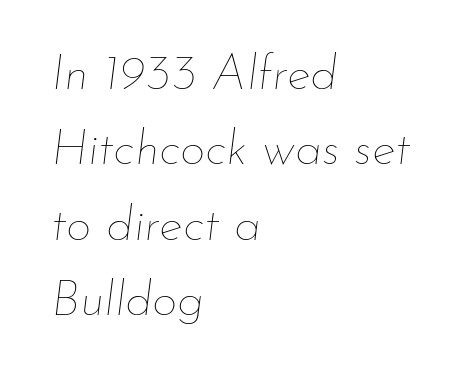
The space between consecutive lines is moderate. Proportional: the letters do not fall into vertical columns. Letter spacing: default. Is the stroke heavy? The answer is a plain regular-or-lighter. One-word summary of the alignment: left.
